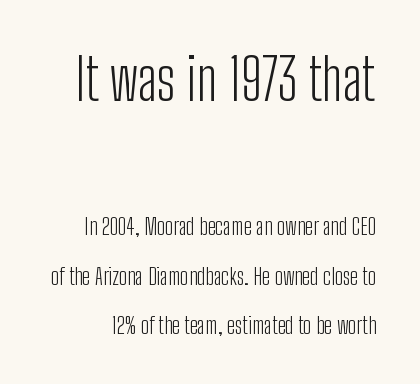
{"serif": "no", "italic": "no", "bold": "no", "weight": "light", "width": "condensed", "stroke_contrast": "low", "x_height": "medium", "monospaced": "no", "underline": "no", "line_spacing": "loose", "line_spacing_ratio": 2.15, "letter_spacing": "normal", "letter_spacing_em": 0.0, "larger_block": "first", "size_ratio": 2.48, "glyph_px": 57}
